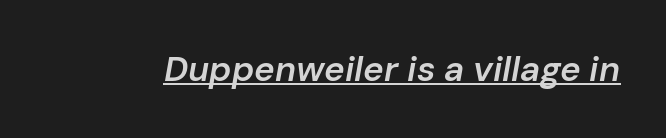
Emphasis-style slanted type is in use. The tracking reads as untouched default to a designer's eye. Compared with an ordinary text face, these strokes are moderately heavier — a semibold. Varying glyph widths throughout — classic text-font behaviour.
